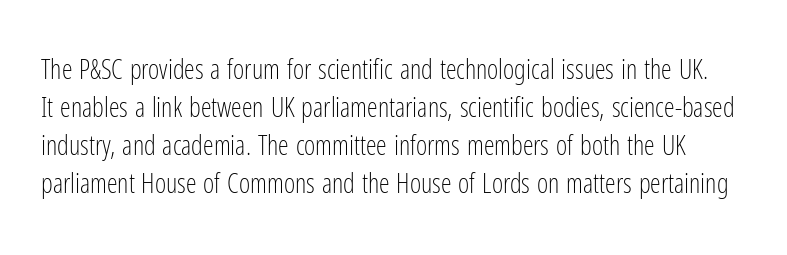
The lines sit at an ordinary, default distance from one another. Unlike italic type, these characters show no tilt at all. Anything drawn beneath the words? Only blank space. Nobody touched the tracking dial on this one. A quiet, ordinary-to-light weight characterises the typeface.
